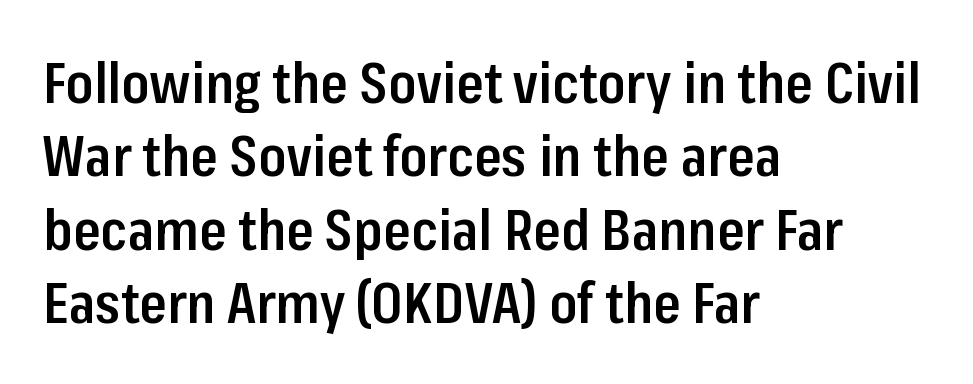
The passage shown stacks its lines at a standard gap. The lines are quadded left. The characters look somewhat weighty, a semibold short of true bold. Words float on clear page, feet unadorned. In terms of letterspacing, this is plain default setting.
